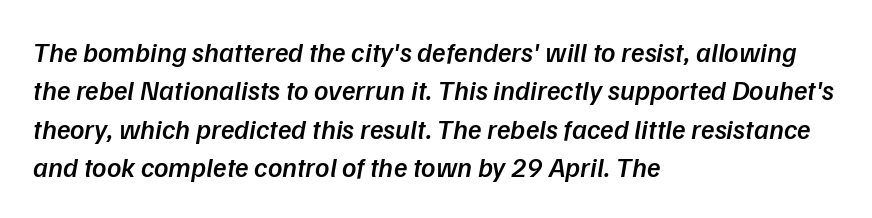
{"italic": "yes", "lean": "right", "slant_degrees": 9, "bold": "semi", "weight": "semibold", "width": "normal", "stroke_contrast": "low", "x_height": "medium", "monospaced": "no", "underline": "no", "align": "left", "line_spacing": "normal", "line_spacing_ratio": 1.37, "letter_spacing": "normal", "letter_spacing_em": 0.0, "glyph_px": 28}
